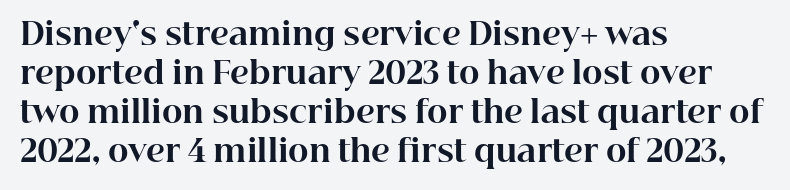
{"serif": "yes", "italic": "no", "bold": "yes", "weight": "bold", "width": "normal", "stroke_contrast": "high", "x_height": "medium", "monospaced": "no", "underline": "no", "align": "left", "line_spacing": "normal", "line_spacing_ratio": 1.26, "letter_spacing": "normal", "letter_spacing_em": 0.0, "glyph_px": 31}
